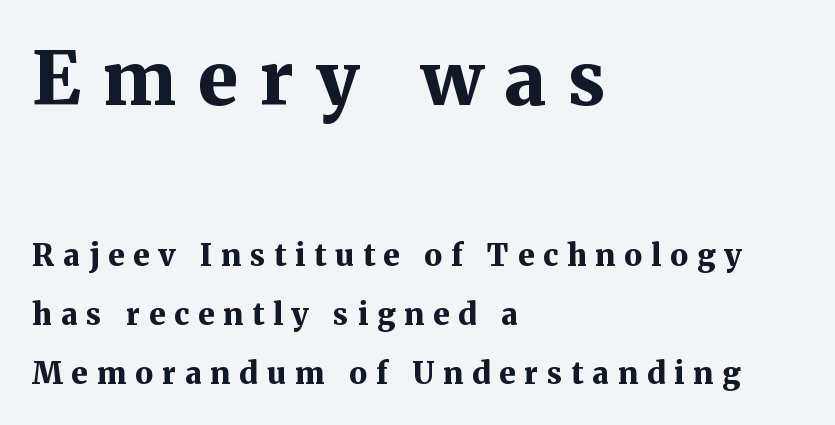
The image shows 74 px bold serif type, upright; set left-aligned, loose line spacing (1.96x), unusually wide letter spacing (+0.3 em), not underlined; the first (top) block is 2.47x larger; medium stroke contrast and a medium x-height.
